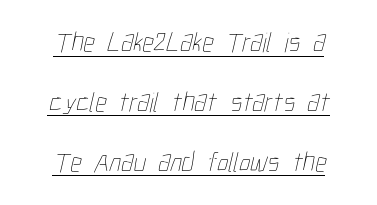
Quick note: underline on. The typesetting does not lean heavy: it is not bold. Does the leading feel generous? Absolutely, it's lavish. Think of a printed novel: that variable character pitch is what you see here.
